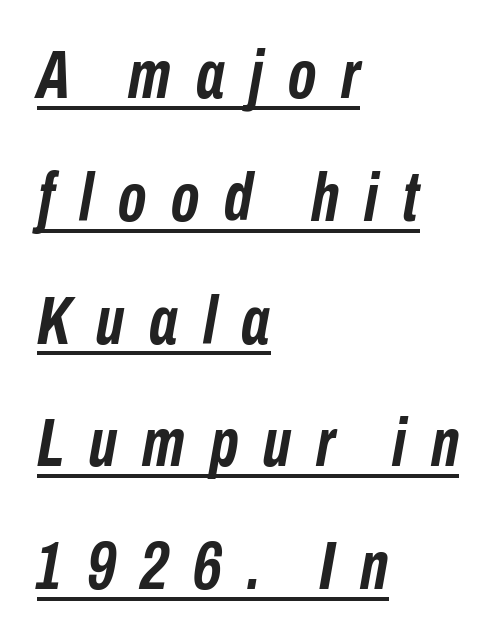
Q: Is the text bold? A: Yes.
Q: Is the text italic (slanted)? A: Yes, it leans right by about 10 degrees.
Q: Is the text underlined? A: Yes.
Q: How is the paragraph aligned? A: Left-aligned.
Q: Is the spacing between letters normal or unusually wide? A: Unusually wide.
Q: Width (condensed, normal, or wide)? A: Condensed.
Q: Stroke contrast? A: Low.
Q: x-height? A: Medium.
Q: Monospaced? A: No.
